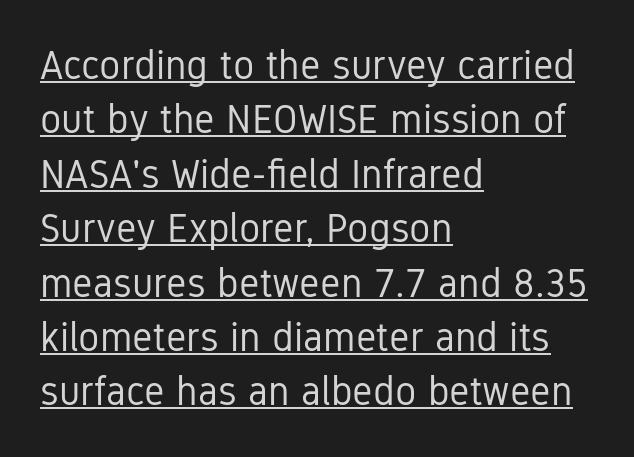
{"serif": "no", "italic": "no", "bold": "no", "weight": "regular", "width": "condensed", "stroke_contrast": "low", "x_height": "medium", "monospaced": "no", "underline": "yes", "align": "left", "line_spacing": "normal", "line_spacing_ratio": 1.36, "letter_spacing": "normal", "letter_spacing_em": 0.0, "glyph_px": 40}
